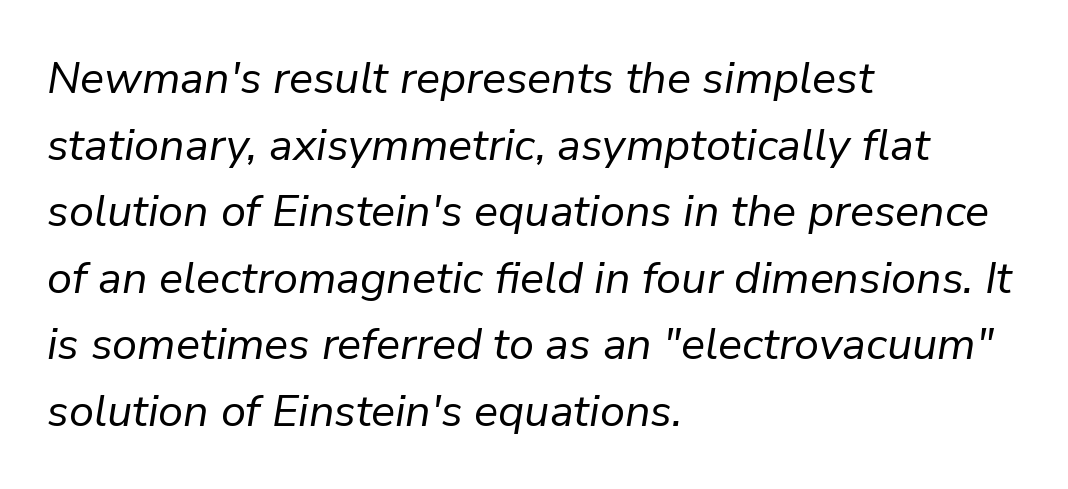
{"italic": "yes", "lean": "right", "slant_degrees": 9, "bold": "no", "weight": "regular", "width": "normal", "stroke_contrast": "low", "x_height": "medium", "monospaced": "no", "underline": "no", "align": "left", "line_spacing": "normal", "line_spacing_ratio": 1.48, "letter_spacing": "normal", "letter_spacing_em": 0.0, "glyph_px": 45}
